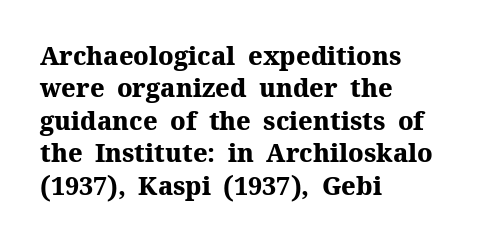
The image shows 25 px bold type, upright; set left-aligned, normal line spacing (1.3x), normal letter spacing, not underlined.
